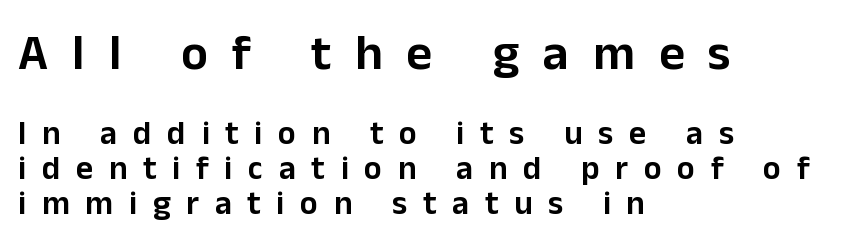
{"serif": "no", "italic": "no", "width": "normal", "stroke_contrast": "low", "x_height": "medium", "monospaced": "no", "underline": "no", "align": "left", "line_spacing": "tight", "line_spacing_ratio": 1.05, "letter_spacing": "wide", "letter_spacing_em": 0.48, "larger_block": "first", "size_ratio": 1.52, "glyph_px": 50}
